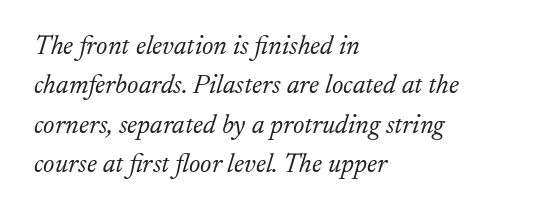
Beneath every word, the page is bare. One glance says typical: line gaps are just what's usual. Would a proofreader flag this as italicized? Yes. The lines are quadded left.
